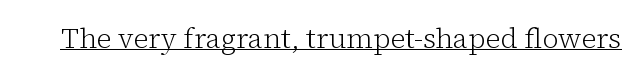
{"serif": "yes", "italic": "no", "bold": "no", "weight": "light", "width": "normal", "stroke_contrast": "low", "x_height": "medium", "monospaced": "no", "underline": "yes", "letter_spacing": "normal", "letter_spacing_em": 0.0, "glyph_px": 28}
